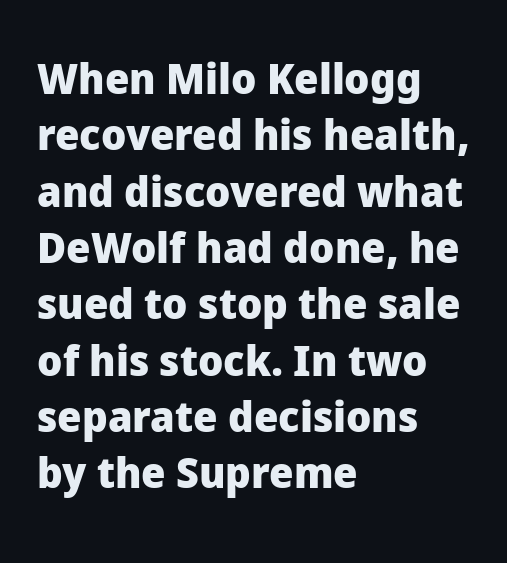
Q: Is the text bold? A: Yes.
Q: Is the text italic (slanted)? A: No, it is upright.
Q: Is the typeface a serif or a sans-serif typeface? A: Sans-serif.
Q: Is the text underlined? A: No.
Q: How is the paragraph aligned? A: Left-aligned.
Q: Is the spacing between letters normal or unusually wide? A: Normal.
Q: Is the spacing between lines tight, normal or loose? A: Normal.
Q: Width (condensed, normal, or wide)? A: Normal.
Q: Stroke contrast? A: Low.
Q: x-height? A: Medium.
Q: Monospaced? A: No.
